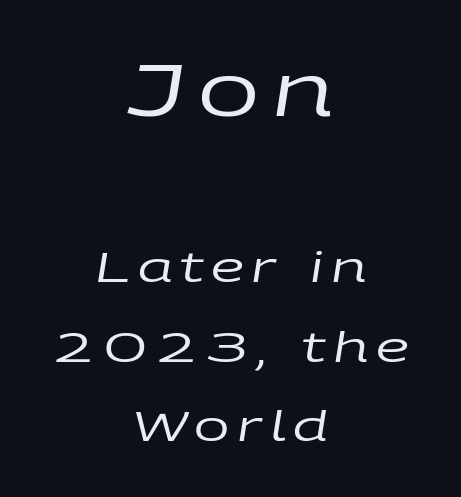
{"italic": "yes", "lean": "right", "slant_degrees": 9, "bold": "no", "weight": "regular", "width": "wide", "stroke_contrast": "low", "x_height": "large", "monospaced": "no", "underline": "no", "align": "center", "line_spacing_ratio": 1.89, "larger_block": "first", "size_ratio": 1.74, "glyph_px": 73}
